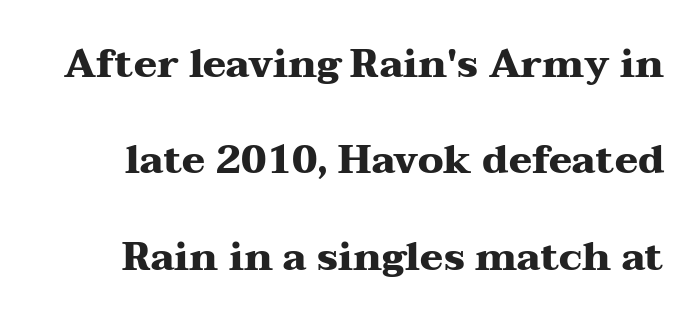
The image shows 39 px heavy, wide serif type, upright; set loose line spacing (2.47x), normal letter spacing, not underlined; medium stroke contrast and a medium x-height.
